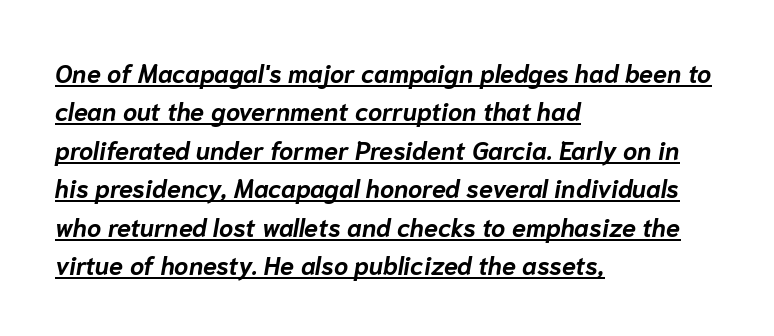
Horizontally, the lines are justified to the leading edge only. Has an underline been added? It has. Rows of type keep a routine distance in the vertical direction. Quick note: italic. The tracking reads as untouched default to a designer's eye.
